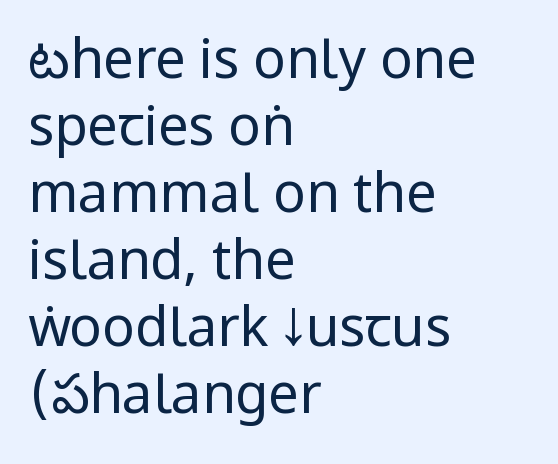
Q: Is the text bold? A: No.
Q: Is the text italic (slanted)? A: No, it is upright.
Q: Is the typeface a serif or a sans-serif typeface? A: Sans-serif.
Q: Is the text underlined? A: No.
Q: How is the paragraph aligned? A: Left-aligned.
Q: Is the spacing between letters normal or unusually wide? A: Normal.
Q: Width (condensed, normal, or wide)? A: Condensed.
Q: Stroke contrast? A: Low.
Q: x-height? A: Large.
Q: Monospaced? A: No.
